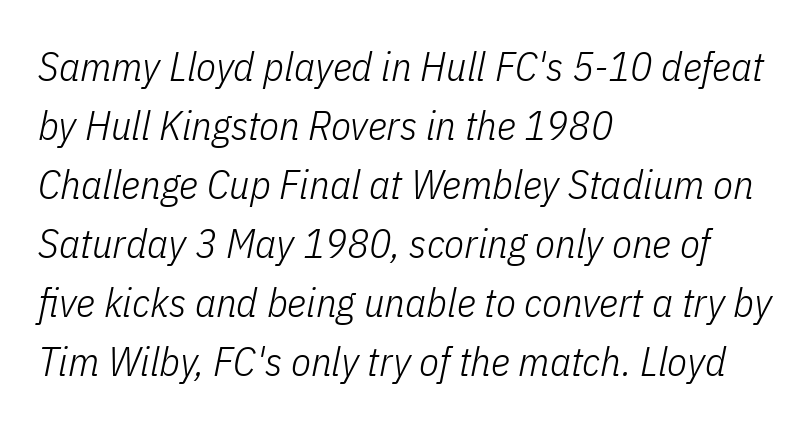
Honestly, the row spacing looks completely unremarkable. Character widths vary here, with narrow letters taking less room than wide ones. Has an underline been added? It has not. Italic: yes, the glyphs are oblique. Leftover space on each line is placed entirely after the last word. The rendering keeps characters at their native spacing.
